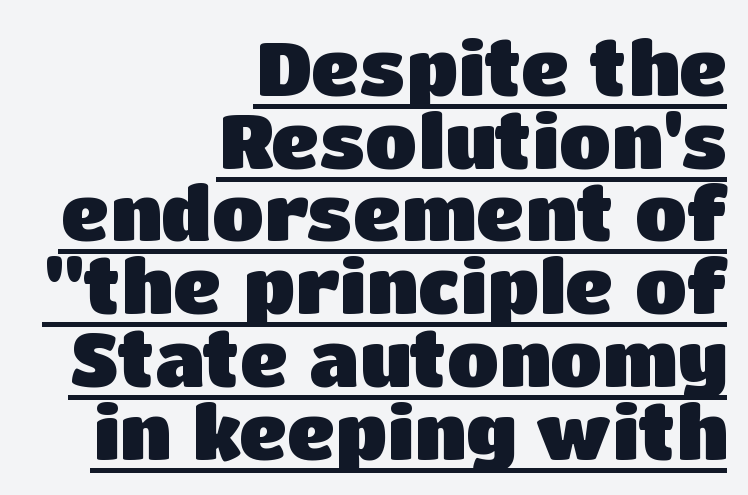
{"serif": "no", "italic": "no", "bold": "yes", "weight": "heavy", "width": "normal", "stroke_contrast": "low", "x_height": "large", "monospaced": "no", "underline": "yes", "align": "right", "line_spacing": "tight", "line_spacing_ratio": 0.97, "letter_spacing": "normal", "letter_spacing_em": 0.0, "glyph_px": 75}
